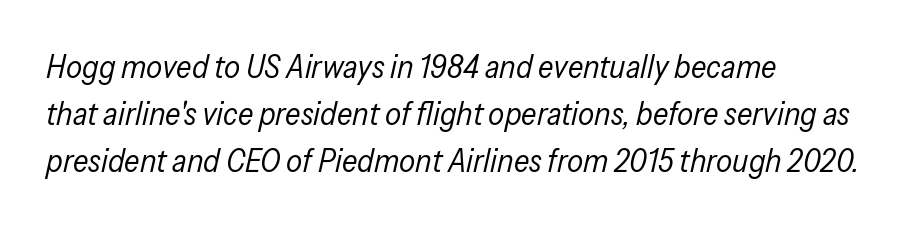
Summary of vertical rhythm: regular, with standard interline spacing. This sample has the flowing, uneven cadence of proportional lettering. Is the type slanted? Yes — the strokes lean at a clear angle. Look at the tracking — it's just the regular setting, nothing added. Clear beneath every line of the passage.
